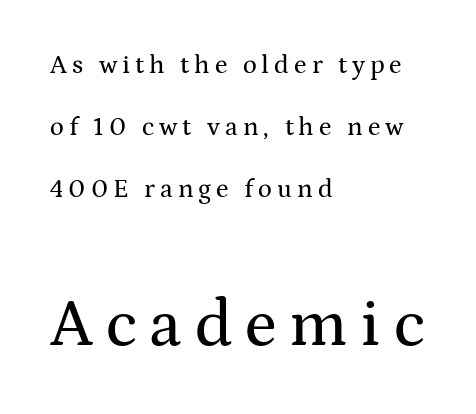
The image shows 66 px wide serif type, upright; set left-aligned, loose line spacing (2.38x), not underlined; the second (bottom) block is 2.54x larger; medium stroke contrast and a medium x-height.
